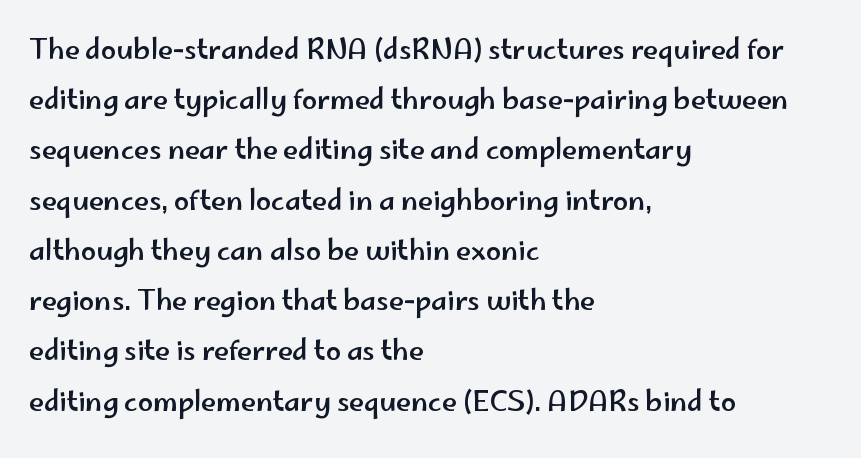
{"italic": "no", "underline": "no", "align": "left", "line_spacing_ratio": 1.86, "letter_spacing": "normal", "letter_spacing_em": 0.0, "glyph_px": 27}
